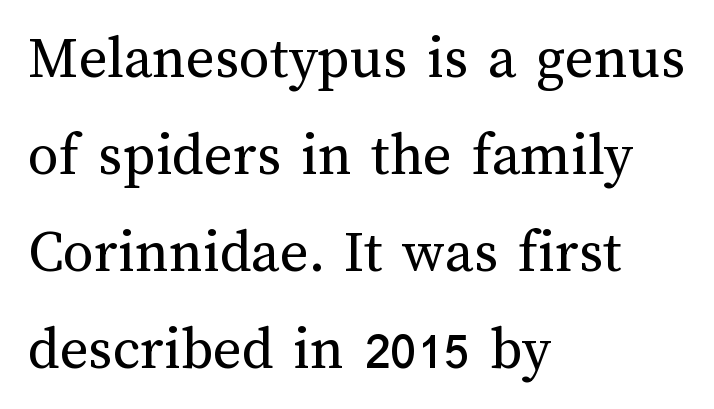
Regular leading. Honestly, the letter spacing is just normal — you wouldn't notice it. Honestly, there is no underline to notice here at all. The font's upright variant was chosen for this text.
